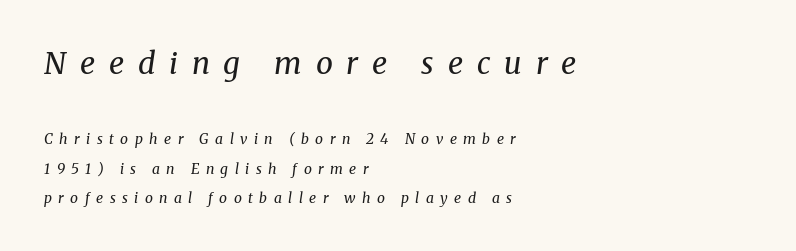
Q: Is the text bold? A: No.
Q: Is the text italic (slanted)? A: Yes, it leans right by about 8 degrees.
Q: Is the typeface a serif or a sans-serif typeface? A: Serif.
Q: Is the text underlined? A: No.
Q: How is the paragraph aligned? A: Left-aligned.
Q: Is the spacing between letters normal or unusually wide? A: Unusually wide.
Q: Is the spacing between lines tight, normal or loose? A: Loose.
Q: Which block of text is set in a larger size, the first (top) or the second (bottom)? A: The first (top) one.
Q: Width (condensed, normal, or wide)? A: Normal.
Q: Stroke contrast? A: Medium.
Q: x-height? A: Medium.
Q: Monospaced? A: No.
